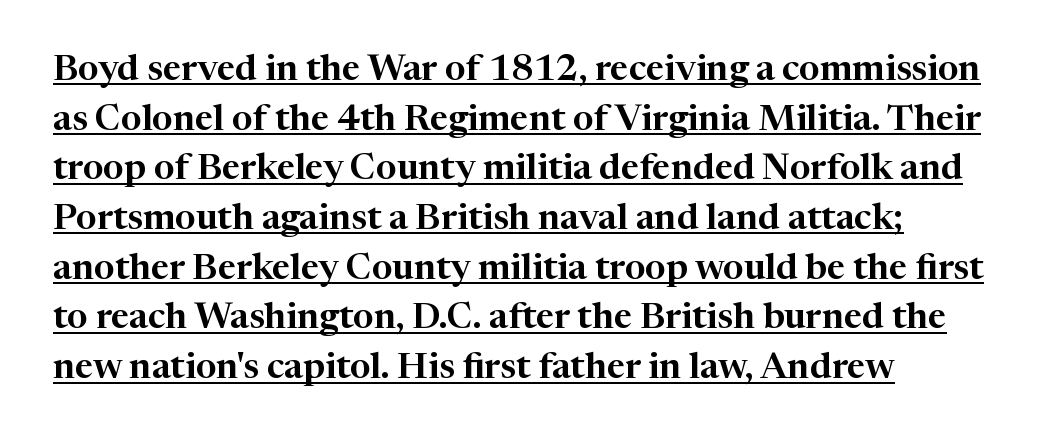
The font family rendered here belongs to the serif group. If you measured baseline to baseline, you'd find a middling distance. Think of a printed novel: that variable character pitch is what you see here. Notice how the stems are strictly vertical — no italics here.
